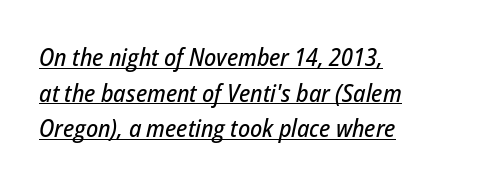
Leading: standard. The letters are slanted; this is an italic face. Check the space under the baseline: a stroke is drawn there. The letters sit at their default tracking, neither squeezed nor spread.
